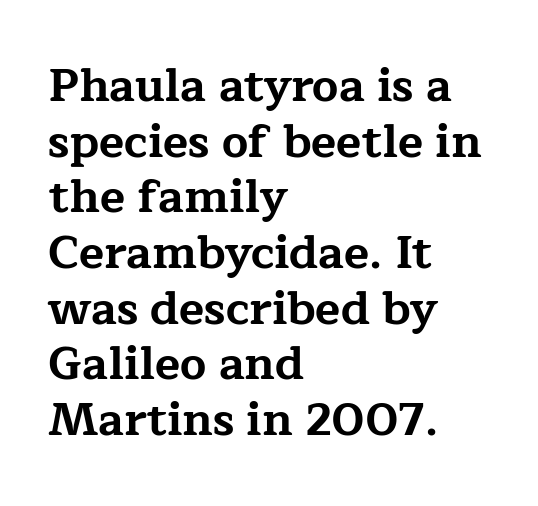
{"serif": "yes", "italic": "no", "bold": "yes", "weight": "bold", "width": "wide", "stroke_contrast": "low", "x_height": "medium", "monospaced": "no", "underline": "no", "align": "left", "line_spacing_ratio": 1.21, "letter_spacing": "normal", "letter_spacing_em": 0.0, "glyph_px": 46}
